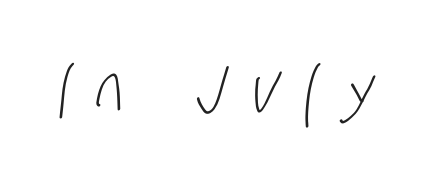
The image shows 71 px light, condensed sans-serif type; set unusually wide letter spacing (+0.37 em), not underlined; low stroke contrast and a large x-height.
